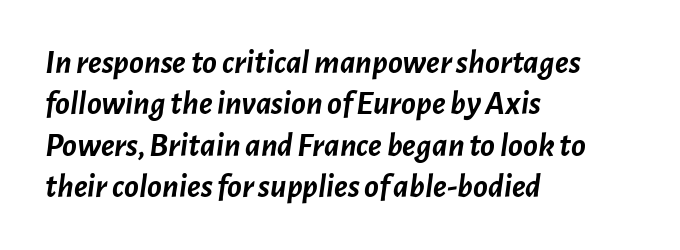
Caption: standard tracking, unaltered. On the weight axis this lands at bold, roughly 700. Designer's note — italics engaged. This rendering features lettering with no underline. Horizontal alignment here is leftward, the default for most running prose. Spacing verdict: proportional, widths tailored to each character.
